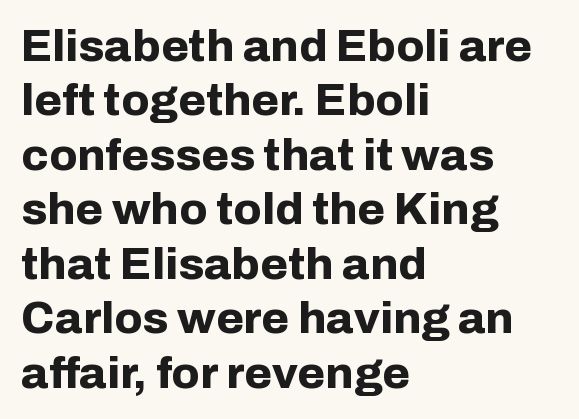
The passage is arranged the way most books set body copy — flush left. The passage shown is typed in a proportional face where columns would drift. I'd call this a sans setting — the letters go barefoot. The lettering stays uniformly vertical, giving the passage a roman look.
